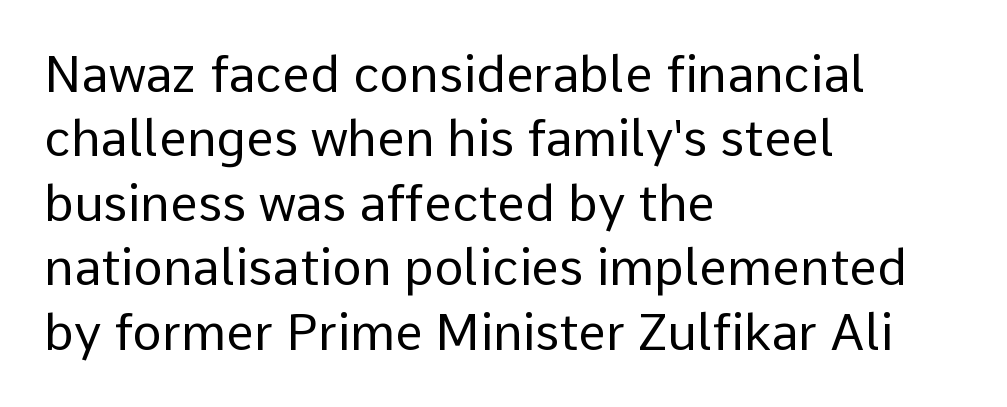
The characters are drawn with everyday or finer stroke widths. Nothing unusual about the tracking: characters are spaced as the font intends. Is there any slant? The stems are plumb. Notice how descenders clear the ascenders below comfortably — that's standard leading. This rendering employs a face without finishing strokes, i.e., a sans-serif. Note the varied advance widths — an 'i' is clearly narrower than an 'm'.
